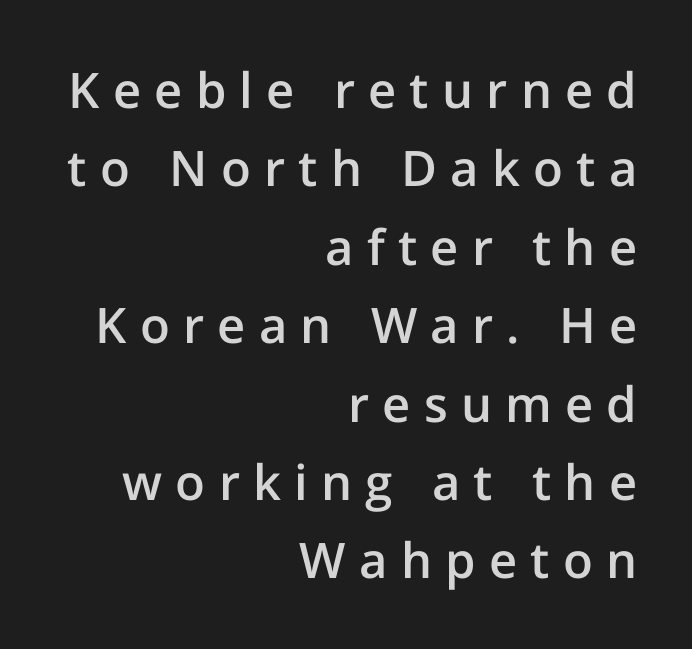
Each letter keeps its own natural width here, so spacing adapts to shape. Where is the straight margin? On the right. The face used here is a semibold: visibly heavier than regular, lighter than bold. The lettering holds an erect, upright posture throughout. This rendering widens character spacing well past its baseline value. A bare baseline throughout the passage.
